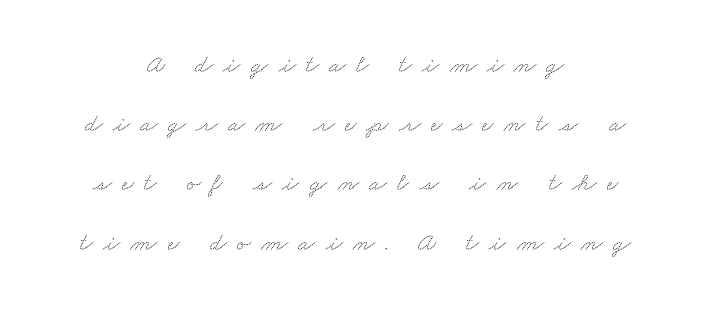
The image shows 25 px text type; set centered, loose line spacing (2.37x), unusually wide letter spacing (+0.41 em), not underlined.
